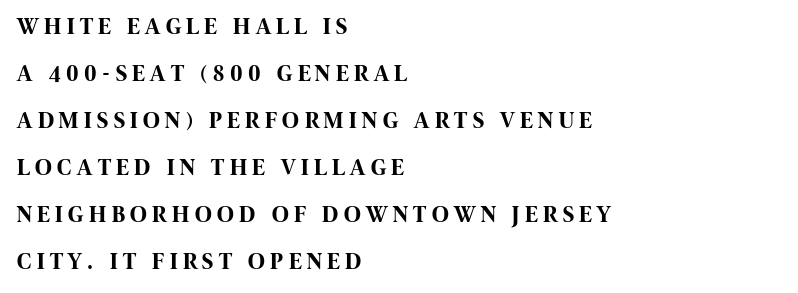
The image shows 23 px bold type, upright; set left-aligned, loose line spacing (2.04x), unusually wide letter spacing (+0.24 em), not underlined.
